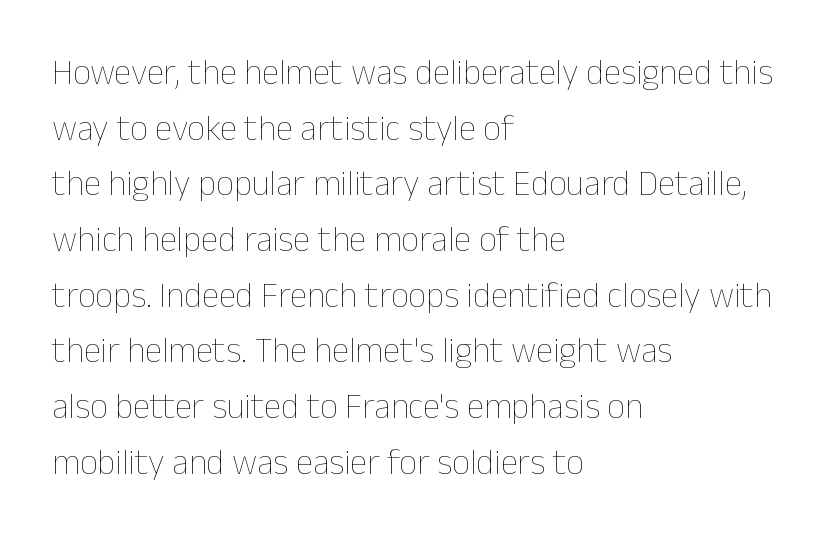
The image shows 35 px thin type, upright; set left-aligned, normal line spacing (1.59x), normal letter spacing, not underlined; low stroke contrast and a medium x-height.
